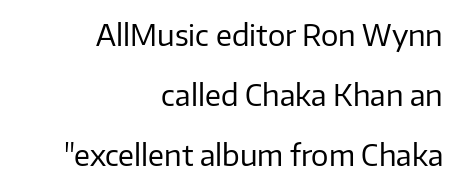
Q: Is the text bold? A: No.
Q: Is the text italic (slanted)? A: No, it is upright.
Q: Is the typeface a serif or a sans-serif typeface? A: Sans-serif.
Q: Is the text underlined? A: No.
Q: How is the paragraph aligned? A: Right-aligned.
Q: Is the spacing between letters normal or unusually wide? A: Normal.
Q: Is the spacing between lines tight, normal or loose? A: Loose.
Q: Width (condensed, normal, or wide)? A: Normal.
Q: Stroke contrast? A: Low.
Q: x-height? A: Medium.
Q: Monospaced? A: No.
